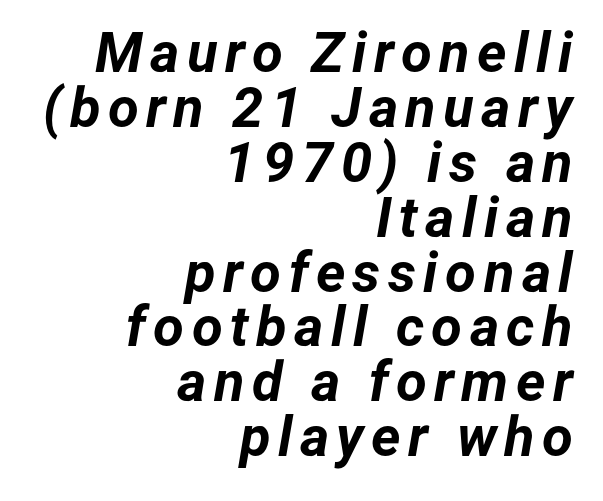
The image shows 56 px bold type, italic (leaning right); set right-aligned, tight line spacing (0.98x), not underlined; low stroke contrast and a medium x-height.
